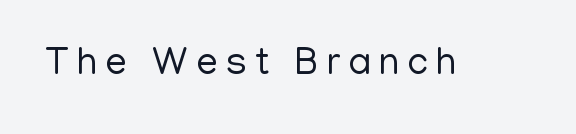
Q: Is the text bold? A: No.
Q: Is the text italic (slanted)? A: No, it is upright.
Q: Is the typeface a serif or a sans-serif typeface? A: Sans-serif.
Q: Is the text underlined? A: No.
Q: Is the spacing between letters normal or unusually wide? A: Unusually wide.
Q: Width (condensed, normal, or wide)? A: Normal.
Q: Stroke contrast? A: Low.
Q: x-height? A: Medium.
Q: Monospaced? A: No.
